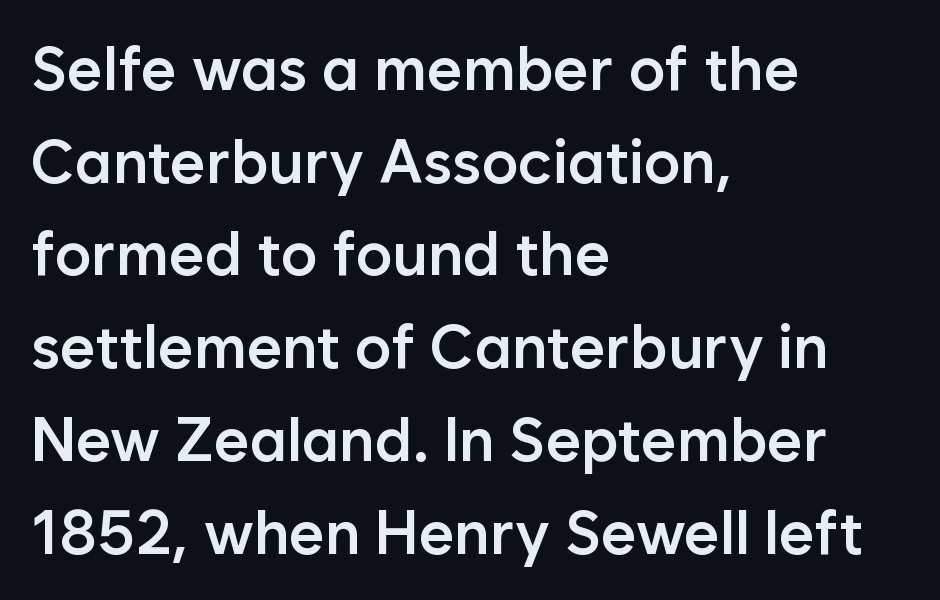
Normally led — the rows are evenly, conventionally spaced. Underline: absent. This is moderately heavy type, rendered in semibold. This rendering uses left alignment, leaving the right contour irregular. Between one letter and the next there's only the usual sliver of space.
